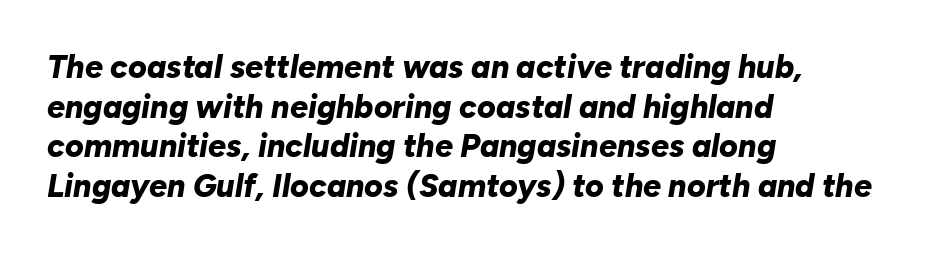
{"italic": "yes", "lean": "right", "slant_degrees": 10, "bold": "yes", "weight": "bold", "width": "normal", "stroke_contrast": "low", "x_height": "medium", "monospaced": "no", "underline": "no", "align": "left", "line_spacing_ratio": 1.24, "letter_spacing": "normal", "letter_spacing_em": 0.0, "glyph_px": 32}
